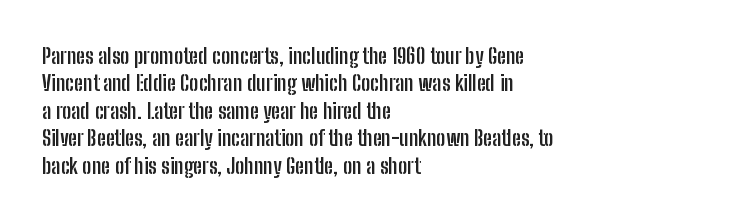
The image shows 22 px bold type, upright; set left-aligned, normal line spacing (1.25x), normal letter spacing, not underlined.
